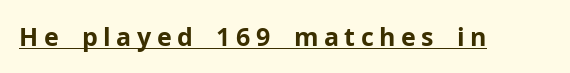
This is heavy type, rendered in bold. These lines were composed using upright roman letters. This sample uses expanded letter spacing, leaving extra air between glyphs. Somebody hit Ctrl+U on this one — the words are underlined.
